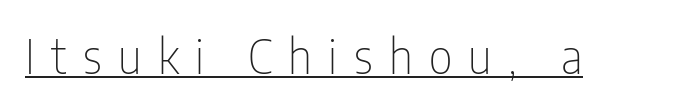
The image shows 47 px thin, condensed sans-serif type, upright; set unusually wide letter spacing (+0.35 em), underlined; low stroke contrast and a medium x-height.
